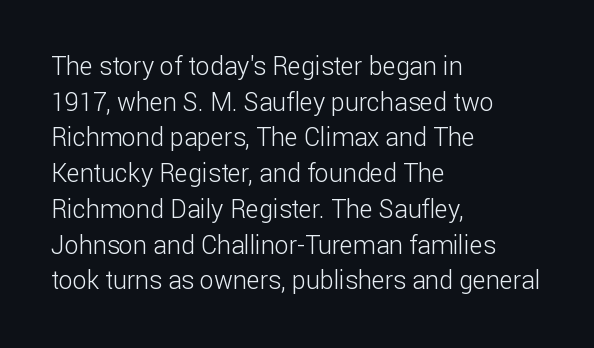
The image shows 25 px text type, upright; set left-aligned, normal line spacing (1.43x), normal letter spacing, not underlined.
